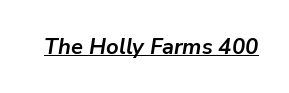
Does the lettering tilt? It does — this is italic. The type is set solid horizontally, with unmodified tracking. Decoration check: the copy is underlined. These words are printed bold, with thick strokes throughout.
